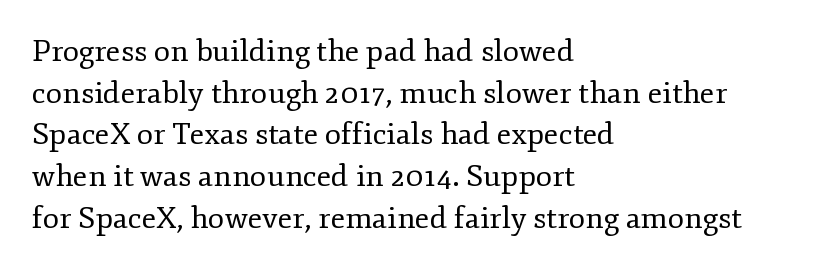
{"serif": "yes", "italic": "no", "bold": "no", "weight": "regular", "width": "normal", "stroke_contrast": "low", "x_height": "small", "monospaced": "no", "underline": "no", "align": "left", "line_spacing": "normal", "line_spacing_ratio": 1.39, "letter_spacing": "normal", "letter_spacing_em": 0.0, "glyph_px": 30}
